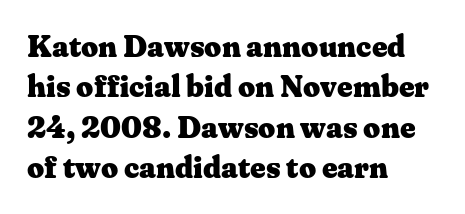
The image shows 30 px heavy, wide serif type, upright; set left-aligned, normal line spacing (1.35x), normal letter spacing, not underlined; medium stroke contrast and a medium x-height.
